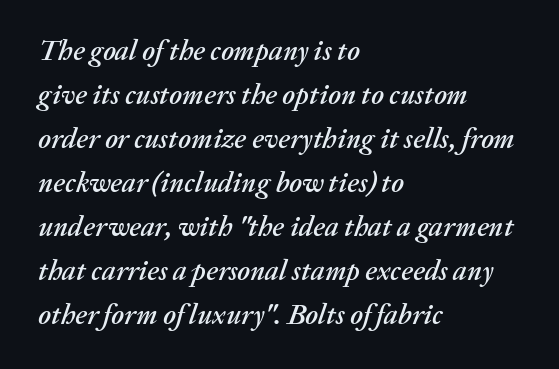
Q: Is the text italic (slanted)? A: Yes, it leans right by about 20 degrees.
Q: Is the text underlined? A: No.
Q: How is the paragraph aligned? A: Left-aligned.
Q: Is the spacing between letters normal or unusually wide? A: Normal.
Q: Is the spacing between lines tight, normal or loose? A: Normal.
Q: Width (condensed, normal, or wide)? A: Normal.
Q: Stroke contrast? A: Medium.
Q: x-height? A: Medium.
Q: Monospaced? A: No.
